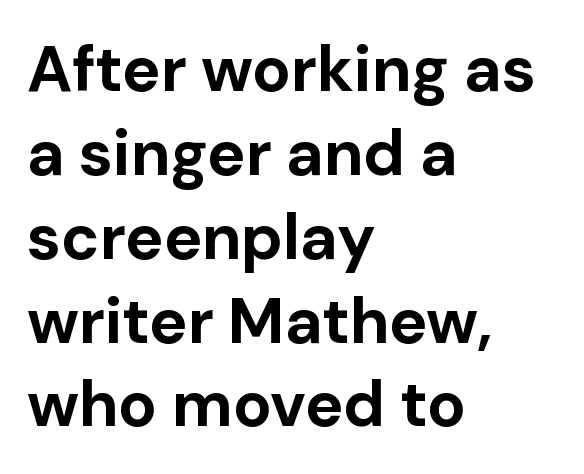
The image shows 64 px bold sans-serif type, upright; set left-aligned, normal line spacing (1.31x), normal letter spacing, not underlined; low stroke contrast and a medium x-height.
